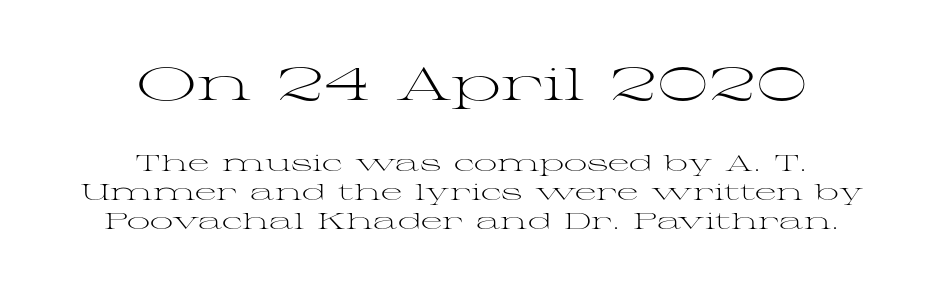
The upper block of text is set noticeably larger than the block beneath it. This block has exactly the height ordinary leading produces. Heft: none added — not bold. This sample uses a serif face. Compared with a flush-left layout, this one balances lines on the center instead.
